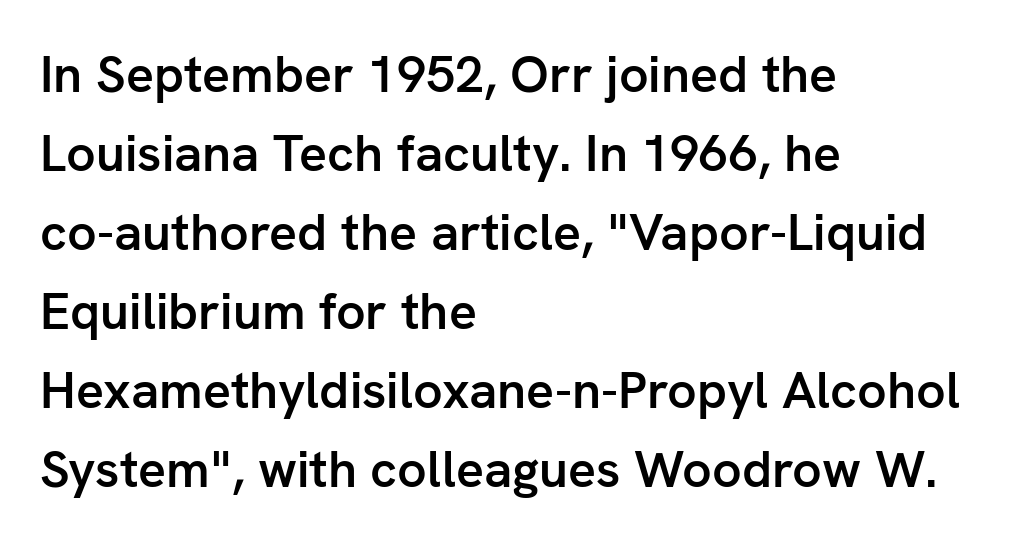
The image shows 52 px semibold sans-serif type, upright; set left-aligned, normal line spacing (1.52x), normal letter spacing, not underlined; low stroke contrast and a medium x-height.
